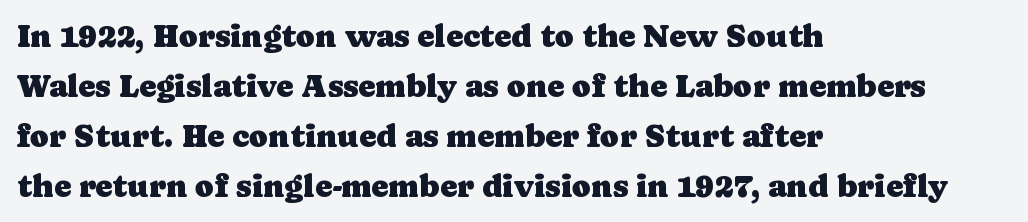
Students, note that the glyphs here touch the page at normal intervals. A typesetter would call this leading conventional body-copy spacing. Short and long lines alike share a common starting point at left. This sample has the flowing, uneven cadence of proportional lettering. Lines of text with bare space underneath.
